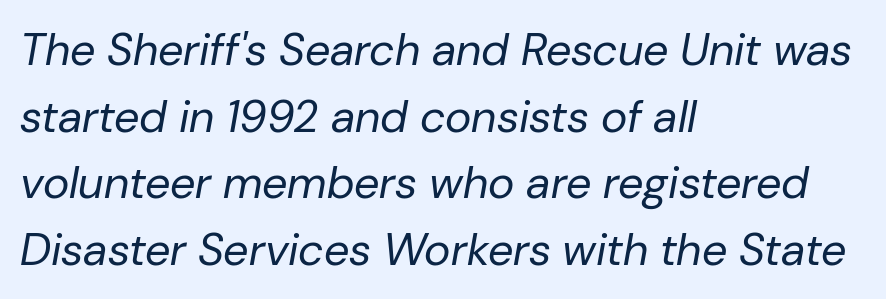
{"italic": "yes", "lean": "right", "slant_degrees": 10, "bold": "no", "weight": "regular", "width": "normal", "stroke_contrast": "low", "x_height": "medium", "monospaced": "no", "underline": "no", "align": "left", "line_spacing": "normal", "line_spacing_ratio": 1.48, "letter_spacing": "normal", "letter_spacing_em": 0.0, "glyph_px": 45}
